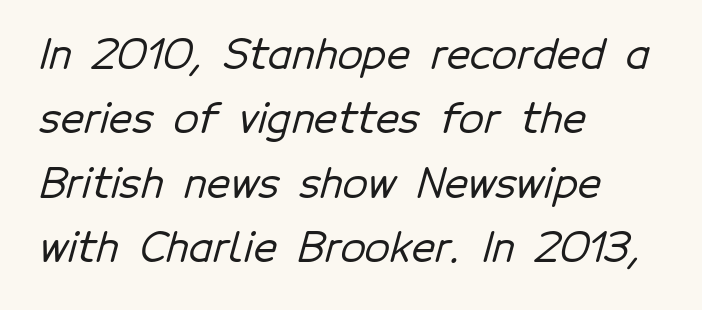
The image shows 41 px sans-serif type; set left-aligned, normal line spacing (1.57x), normal letter spacing, not underlined; low stroke contrast and a medium x-height.
